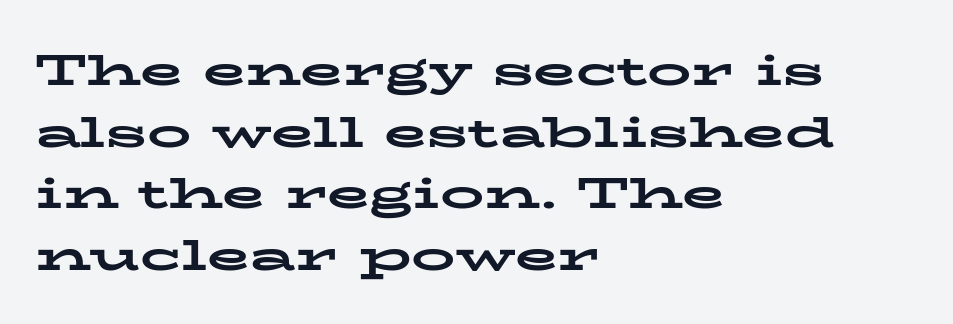
The image shows 44 px bold, wide serif type, upright; set left-aligned, normal line spacing (1.4x), normal letter spacing, not underlined; low stroke contrast and a medium x-height.
